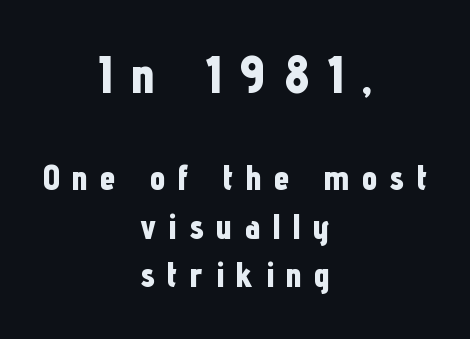
The image shows 52 px bold, condensed sans-serif type, upright; set centered, normal line spacing (1.39x), unusually wide letter spacing (+0.35 em), not underlined; the first (top) block is 1.49x larger; low stroke contrast and a medium x-height.
